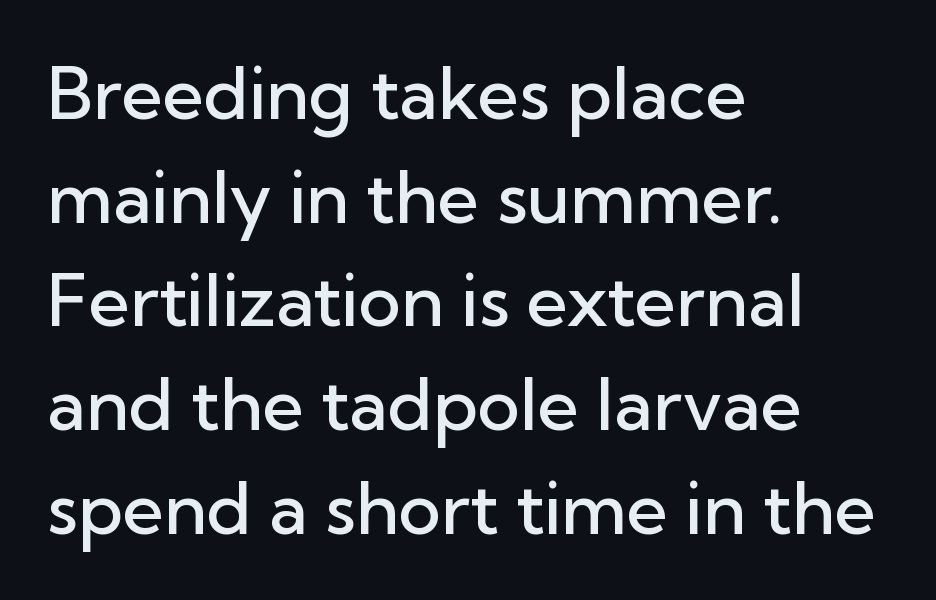
Q: Is the text bold? A: Semi-bold.
Q: Is the text italic (slanted)? A: No, it is upright.
Q: Is the typeface a serif or a sans-serif typeface? A: Sans-serif.
Q: Is the text underlined? A: No.
Q: How is the paragraph aligned? A: Left-aligned.
Q: Is the spacing between letters normal or unusually wide? A: Normal.
Q: Is the spacing between lines tight, normal or loose? A: Normal.
Q: Width (condensed, normal, or wide)? A: Normal.
Q: Stroke contrast? A: Low.
Q: x-height? A: Medium.
Q: Monospaced? A: No.
